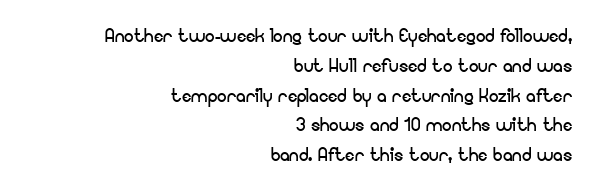
Q: Is the text bold? A: No.
Q: Is the text italic (slanted)? A: No, it is upright.
Q: Is the text underlined? A: No.
Q: How is the paragraph aligned? A: Right-aligned.
Q: Is the spacing between letters normal or unusually wide? A: Normal.
